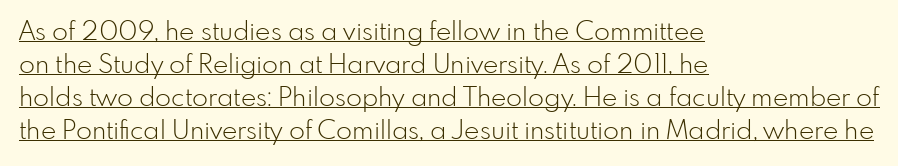
{"italic": "no", "bold": "no", "underline": "yes", "align": "left", "line_spacing": "normal", "line_spacing_ratio": 1.27, "letter_spacing": "normal", "letter_spacing_em": 0.0, "glyph_px": 26}
